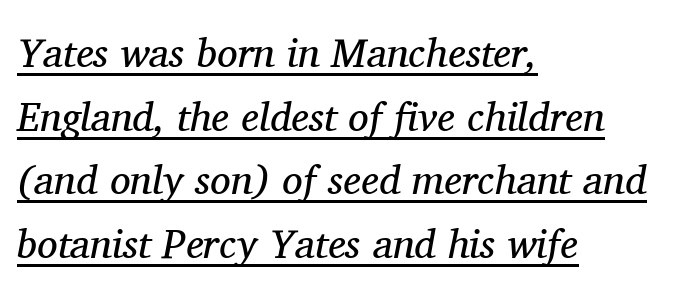
{"serif": "yes", "italic": "yes", "lean": "right", "slant_degrees": 11, "bold": "no", "weight": "regular", "width": "normal", "stroke_contrast": "medium", "x_height": "medium", "monospaced": "no", "underline": "yes", "align": "left", "line_spacing": "normal", "line_spacing_ratio": 1.55, "letter_spacing": "normal", "letter_spacing_em": 0.0, "glyph_px": 41}
